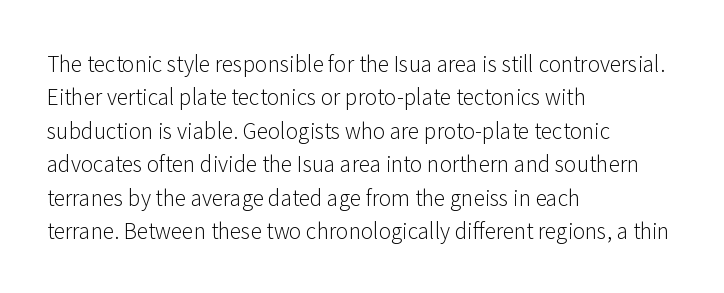
The image shows 21 px text type, upright; set left-aligned, normal line spacing (1.59x), normal letter spacing, not underlined.
